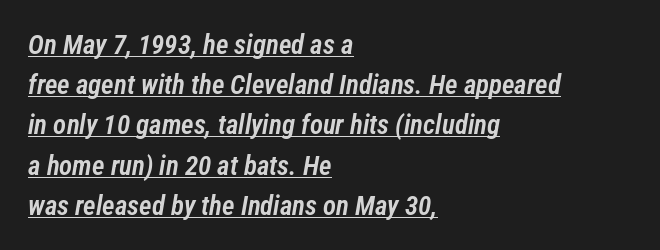
Q: Is the text bold? A: Semi-bold.
Q: Is the text italic (slanted)? A: Yes, it leans right by about 12 degrees.
Q: Is the text underlined? A: Yes.
Q: How is the paragraph aligned? A: Left-aligned.
Q: Is the spacing between letters normal or unusually wide? A: Normal.
Q: Is the spacing between lines tight, normal or loose? A: Normal.
